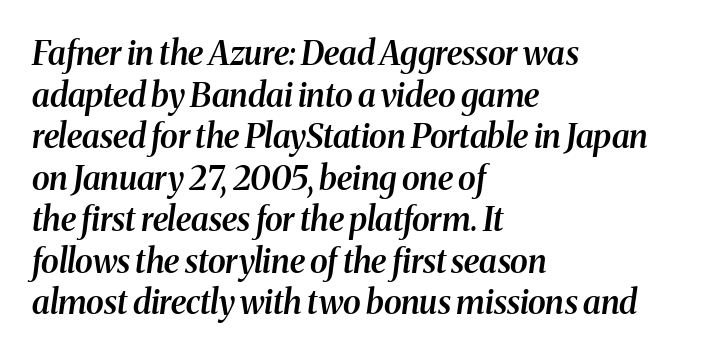
{"serif": "yes", "italic": "yes", "lean": "right", "slant_degrees": 8, "bold": "semi", "weight": "semibold", "width": "normal", "stroke_contrast": "medium", "x_height": "medium", "monospaced": "no", "underline": "no", "align": "left", "line_spacing": "normal", "line_spacing_ratio": 1.26, "letter_spacing": "normal", "letter_spacing_em": 0.0, "glyph_px": 33}
